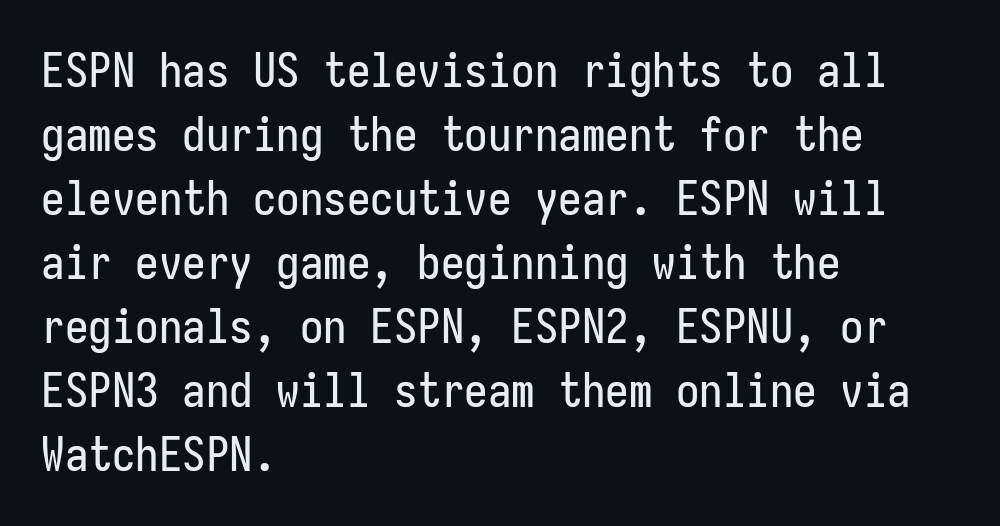
Q: Is the text italic (slanted)? A: No, it is upright.
Q: Is the typeface a serif or a sans-serif typeface? A: Sans-serif.
Q: Is the text underlined? A: No.
Q: How is the paragraph aligned? A: Left-aligned.
Q: Is the spacing between letters normal or unusually wide? A: Normal.
Q: Is the spacing between lines tight, normal or loose? A: Normal.
Q: Width (condensed, normal, or wide)? A: Condensed.
Q: Stroke contrast? A: Low.
Q: x-height? A: Medium.
Q: Monospaced? A: Yes.
